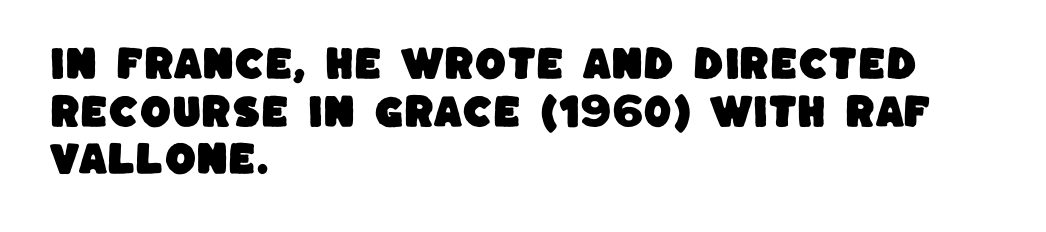
Q: Is the typeface a serif or a sans-serif typeface? A: Sans-serif.
Q: Is the text underlined? A: No.
Q: How is the paragraph aligned? A: Left-aligned.
Q: Is the spacing between letters normal or unusually wide? A: Normal.
Q: Is the spacing between lines tight, normal or loose? A: Normal.
Q: Width (condensed, normal, or wide)? A: Normal.
Q: Stroke contrast? A: Low.
Q: x-height? A: Large.
Q: Monospaced? A: No.
